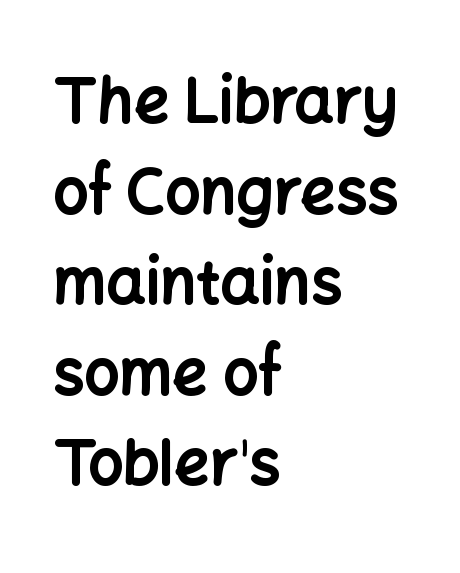
Q: Is the text bold? A: Yes.
Q: Is the text italic (slanted)? A: No, it is upright.
Q: Is the typeface a serif or a sans-serif typeface? A: Sans-serif.
Q: Is the text underlined? A: No.
Q: How is the paragraph aligned? A: Left-aligned.
Q: Is the spacing between letters normal or unusually wide? A: Normal.
Q: Is the spacing between lines tight, normal or loose? A: Normal.
Q: Width (condensed, normal, or wide)? A: Normal.
Q: Stroke contrast? A: Low.
Q: x-height? A: Medium.
Q: Monospaced? A: No.
